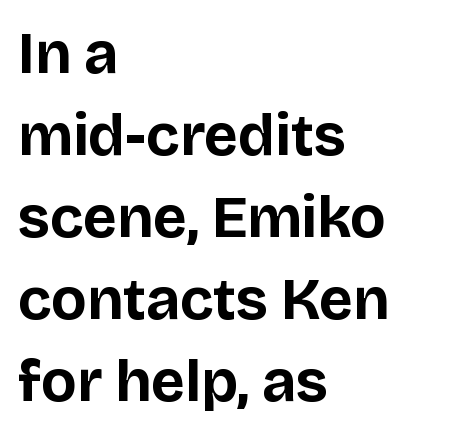
Q: Is the text bold? A: Yes.
Q: Is the text italic (slanted)? A: No, it is upright.
Q: Is the typeface a serif or a sans-serif typeface? A: Sans-serif.
Q: Is the text underlined? A: No.
Q: How is the paragraph aligned? A: Left-aligned.
Q: Is the spacing between letters normal or unusually wide? A: Normal.
Q: Is the spacing between lines tight, normal or loose? A: Normal.
Q: Width (condensed, normal, or wide)? A: Normal.
Q: Stroke contrast? A: Low.
Q: x-height? A: Large.
Q: Monospaced? A: No.
